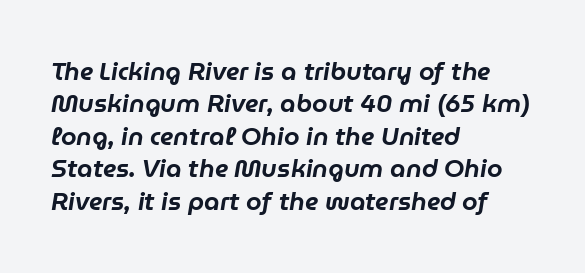
Q: Is the text italic (slanted)? A: Yes, it leans right by about 9 degrees.
Q: Is the text underlined? A: No.
Q: How is the paragraph aligned? A: Left-aligned.
Q: Is the spacing between letters normal or unusually wide? A: Normal.
Q: Is the spacing between lines tight, normal or loose? A: Normal.
